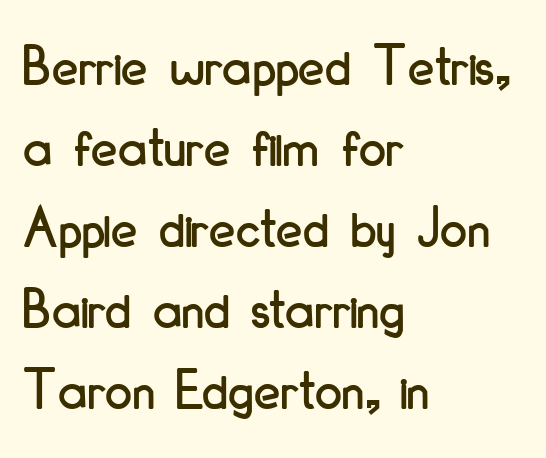
The image shows 60 px condensed sans-serif type, upright; set left-aligned, normal line spacing (1.35x), normal letter spacing, not underlined; low stroke contrast and a small x-height.
